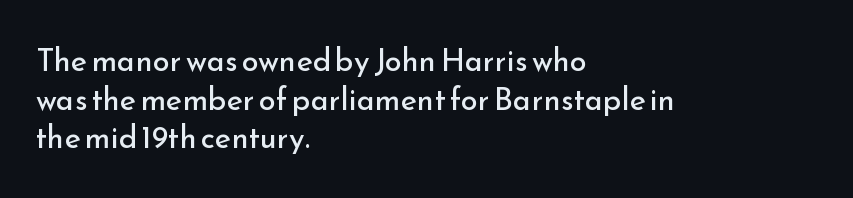
Q: Is the text bold? A: No.
Q: Is the text italic (slanted)? A: No, it is upright.
Q: Is the typeface a serif or a sans-serif typeface? A: Sans-serif.
Q: Is the text underlined? A: No.
Q: How is the paragraph aligned? A: Left-aligned.
Q: Is the spacing between letters normal or unusually wide? A: Normal.
Q: Is the spacing between lines tight, normal or loose? A: Normal.
Q: Width (condensed, normal, or wide)? A: Normal.
Q: Stroke contrast? A: Low.
Q: x-height? A: Small.
Q: Monospaced? A: No.
